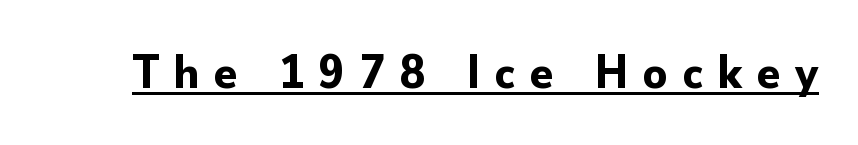
The image shows 47 px bold sans-serif type, upright; set unusually wide letter spacing (+0.32 em), underlined; low stroke contrast and a small x-height.
